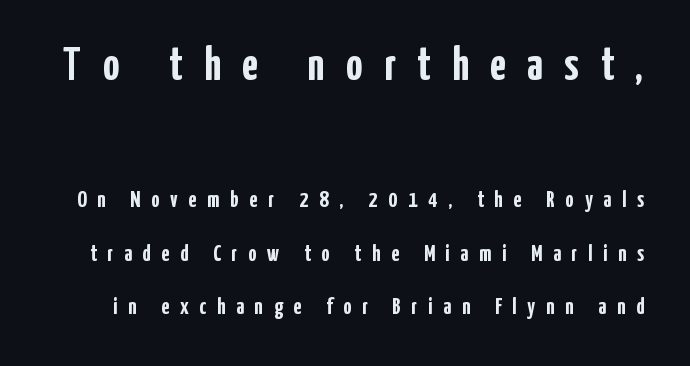
The letters advance in unequal steps, a hallmark of proportional type. Letter spacing: wide. Size contrast runs from large at the top to small at the bottom. Every letter is thick-stroked: bold, no question. The typography opts for an upright posture over an oblique one.
